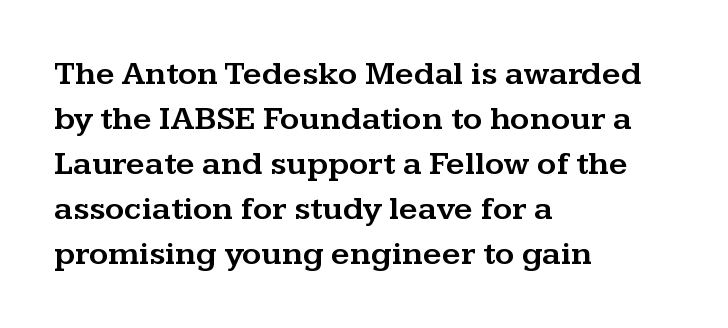
The image shows 33 px wide serif type, upright; set left-aligned, normal line spacing (1.36x), normal letter spacing, not underlined; medium stroke contrast and a medium x-height.
